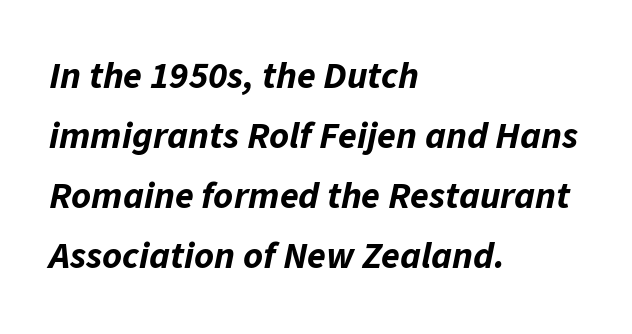
{"italic": "yes", "lean": "right", "slant_degrees": 11, "bold": "yes", "weight": "bold", "width": "normal", "stroke_contrast": "low", "x_height": "medium", "monospaced": "no", "underline": "no", "align": "left", "line_spacing": "normal", "line_spacing_ratio": 1.58, "letter_spacing": "normal", "letter_spacing_em": 0.0, "glyph_px": 38}
